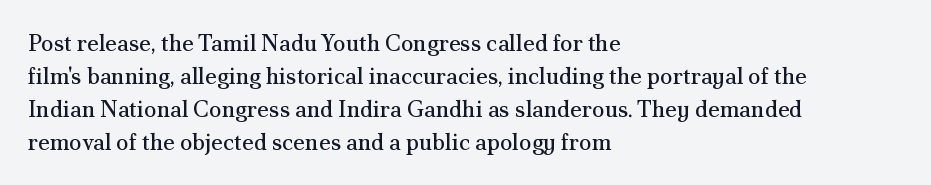
The image shows 23 px text type, upright; set left-aligned, normal line spacing (1.43x), normal letter spacing, not underlined.
